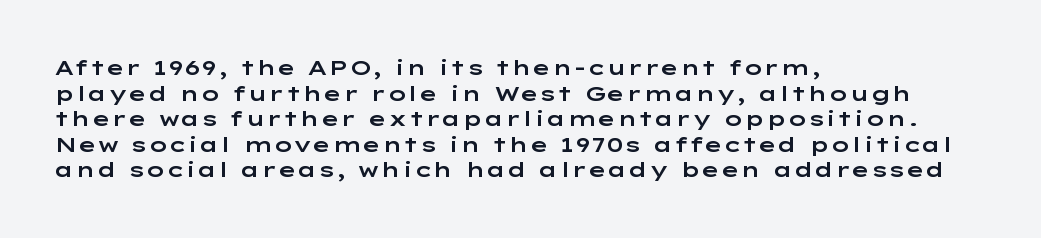
The image shows 21 px text type, upright; set left-aligned, line spacing 1.22x, normal letter spacing, not underlined.
